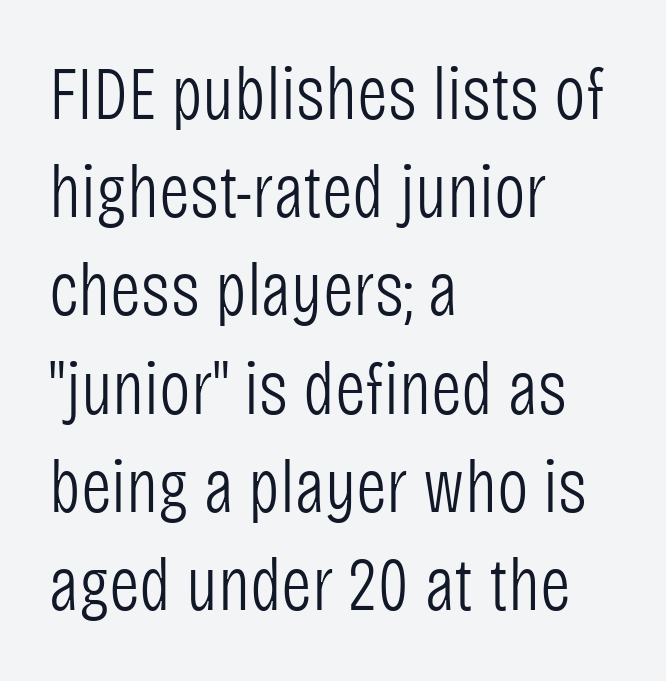
The image shows 75 px light, condensed sans-serif type, upright; set left-aligned, normal line spacing (1.31x), normal letter spacing, not underlined; low stroke contrast and a large x-height.
